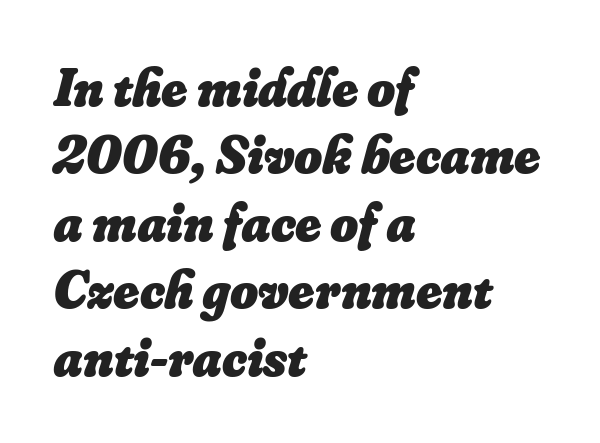
This sample uses an oblique cut, with every glyph tilted off the vertical. Is this a fixed-width face? No — the glyphs have proportional, varying widths. Does the weight exceed regular? Yes, all the way to bold. Line beginnings align vertically; line endings do not. Inter-character spacing is left at the font's built-in metrics.
